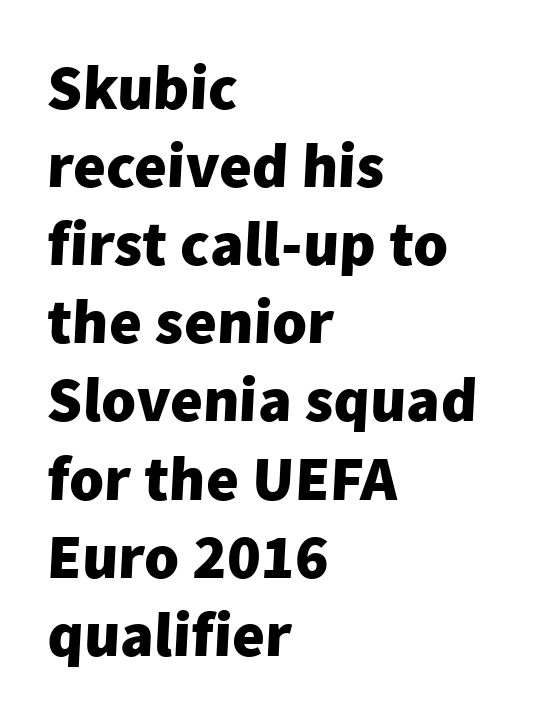
The image shows 63 px heavy sans-serif type; set left-aligned, line spacing 1.24x, normal letter spacing, not underlined; low stroke contrast and a medium x-height.
